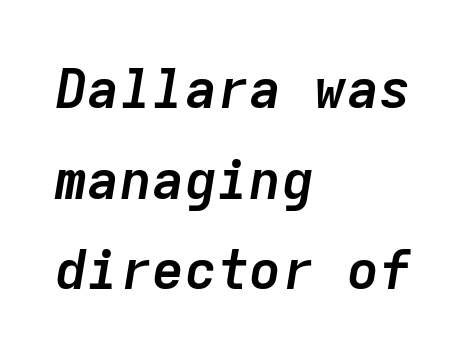
Q: Is the text bold? A: Yes.
Q: Is the text italic (slanted)? A: Yes, it leans right by about 9 degrees.
Q: Is the text underlined? A: No.
Q: How is the paragraph aligned? A: Left-aligned.
Q: Is the spacing between letters normal or unusually wide? A: Normal.
Q: Is the spacing between lines tight, normal or loose? A: Normal.
Q: Width (condensed, normal, or wide)? A: Normal.
Q: Stroke contrast? A: Low.
Q: x-height? A: Medium.
Q: Monospaced? A: Yes.
